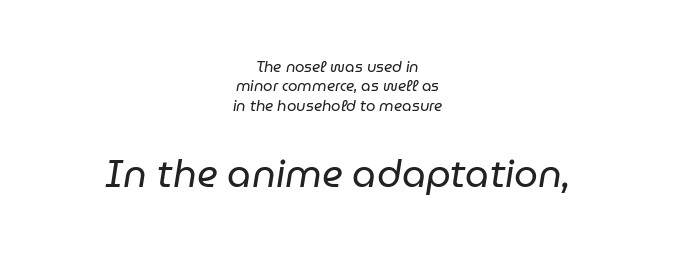
The image shows 38 px regular-weight type, italic (leaning right); set centered, normal line spacing (1.3x), normal letter spacing, not underlined; the second (bottom) block is 2.53x larger; low stroke contrast and a medium x-height.
